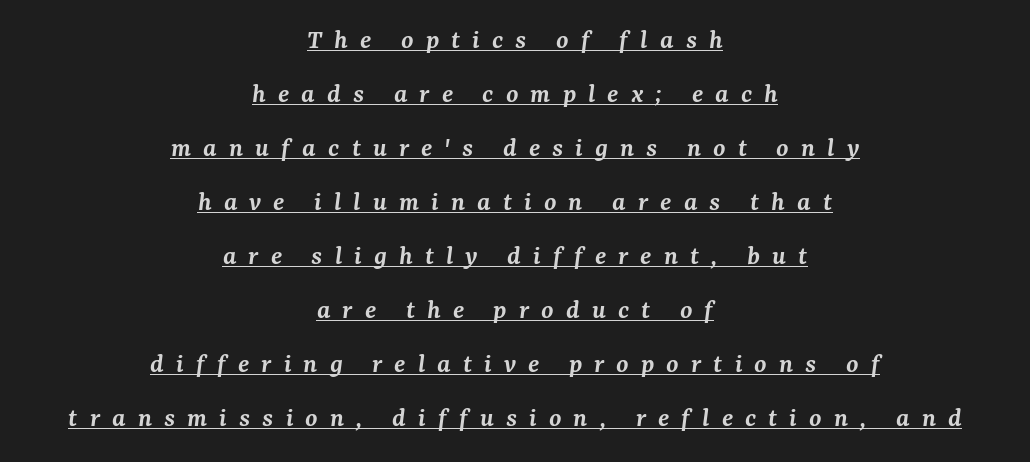
Q: Is the text bold? A: Semi-bold.
Q: Is the text italic (slanted)? A: Yes, it leans right by about 7 degrees.
Q: Is the typeface a serif or a sans-serif typeface? A: Serif.
Q: Is the text underlined? A: Yes.
Q: How is the paragraph aligned? A: Centered.
Q: Is the spacing between letters normal or unusually wide? A: Unusually wide.
Q: Is the spacing between lines tight, normal or loose? A: Loose.
Q: Width (condensed, normal, or wide)? A: Normal.
Q: Stroke contrast? A: Medium.
Q: x-height? A: Medium.
Q: Monospaced? A: No.
